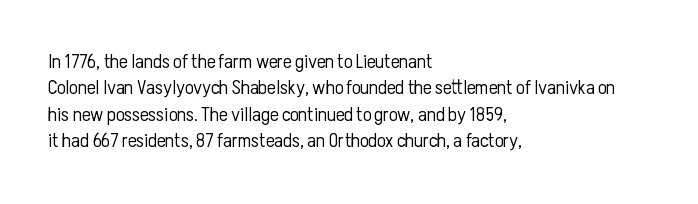
Q: Is the text bold? A: No.
Q: Is the text italic (slanted)? A: No, it is upright.
Q: Is the text underlined? A: No.
Q: How is the paragraph aligned? A: Left-aligned.
Q: Is the spacing between letters normal or unusually wide? A: Normal.
Q: Is the spacing between lines tight, normal or loose? A: Normal.
